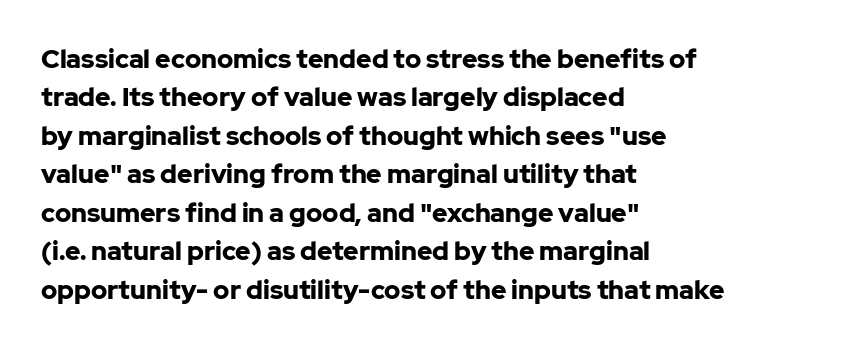
Q: Is the text bold? A: Yes.
Q: Is the text italic (slanted)? A: No, it is upright.
Q: Is the text underlined? A: No.
Q: How is the paragraph aligned? A: Left-aligned.
Q: Is the spacing between letters normal or unusually wide? A: Normal.
Q: Is the spacing between lines tight, normal or loose? A: Normal.
